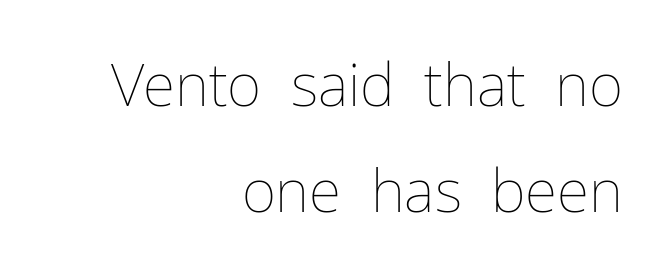
The image shows 59 px thin type, upright; set right-aligned, line spacing 1.79x, normal letter spacing, not underlined; low stroke contrast and a medium x-height.
